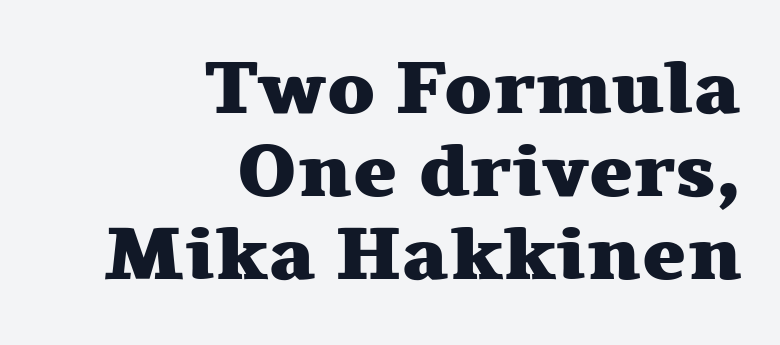
{"serif": "yes", "italic": "no", "bold": "yes", "weight": "heavy", "width": "wide", "stroke_contrast": "medium", "x_height": "medium", "monospaced": "no", "underline": "no", "align": "right", "line_spacing": "tight", "line_spacing_ratio": 1.11, "letter_spacing": "normal", "letter_spacing_em": 0.0, "glyph_px": 75}
